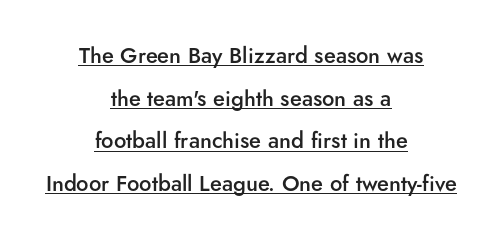
{"italic": "no", "bold": "semi", "underline": "yes", "align": "center", "line_spacing": "loose", "line_spacing_ratio": 1.94, "letter_spacing": "normal", "letter_spacing_em": 0.0, "glyph_px": 22}
